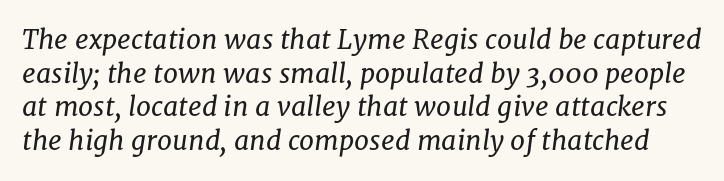
The image shows 27 px text type, italic (leaning right); set normal line spacing (1.25x), normal letter spacing, not underlined.
